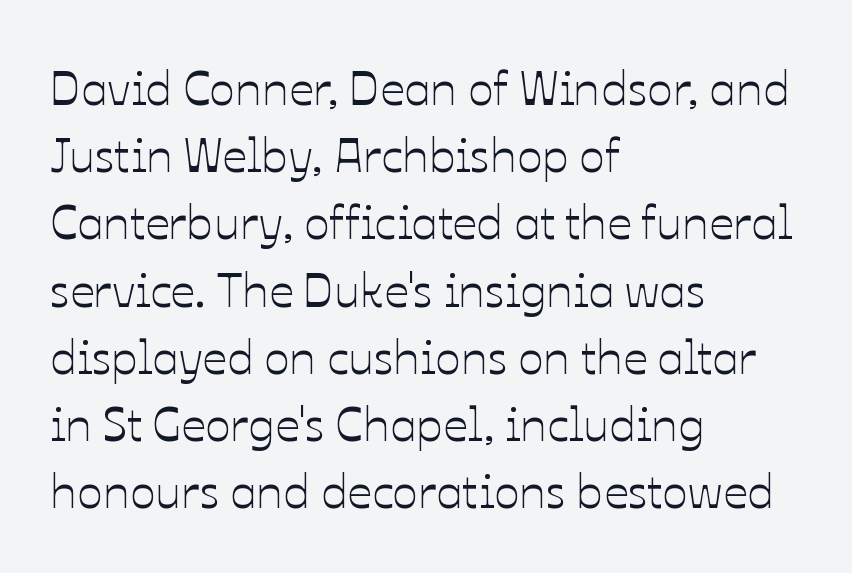
The image shows 48 px text type, upright; set left-aligned, normal line spacing (1.4x), normal letter spacing, not underlined; low stroke contrast and a medium x-height.
